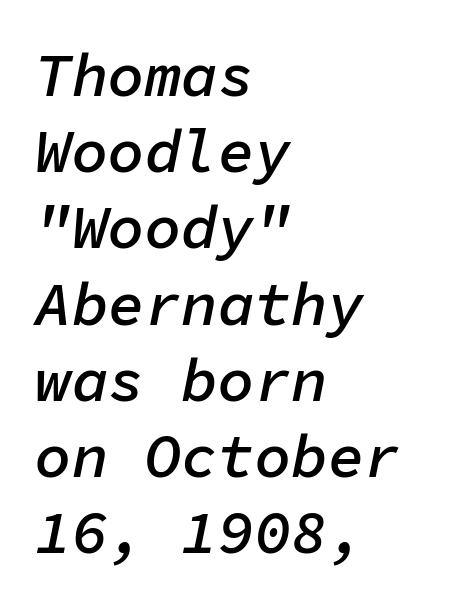
The image shows 61 px semibold type, italic (leaning right), monospaced; set left-aligned, normal line spacing (1.25x), normal letter spacing, not underlined; low stroke contrast and a medium x-height.
